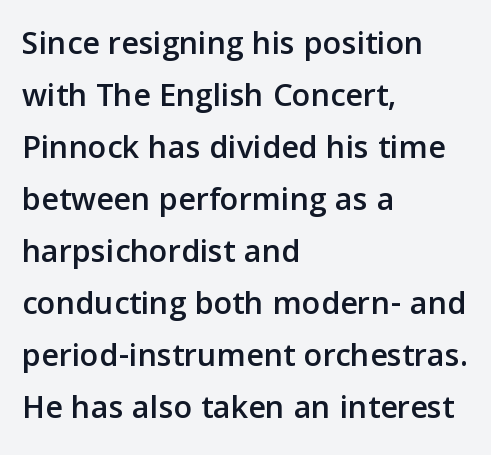
The image shows 34 px sans-serif type, upright; set left-aligned, normal line spacing (1.53x), normal letter spacing, not underlined; low stroke contrast and a medium x-height.
